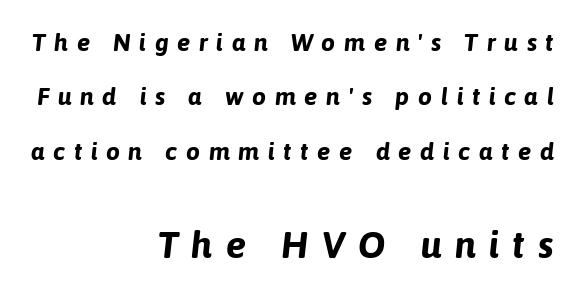
The image shows 38 px bold type, italic (leaning right); set right-aligned, loose line spacing (2.18x), unusually wide letter spacing (+0.34 em), not underlined; the second (bottom) block is 1.52x larger; low stroke contrast and a medium x-height.
